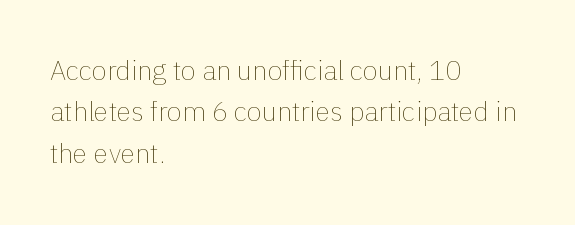
Q: Is the text bold? A: No.
Q: Is the text italic (slanted)? A: No, it is upright.
Q: Is the text underlined? A: No.
Q: How is the paragraph aligned? A: Left-aligned.
Q: Is the spacing between letters normal or unusually wide? A: Normal.
Q: Is the spacing between lines tight, normal or loose? A: Normal.
